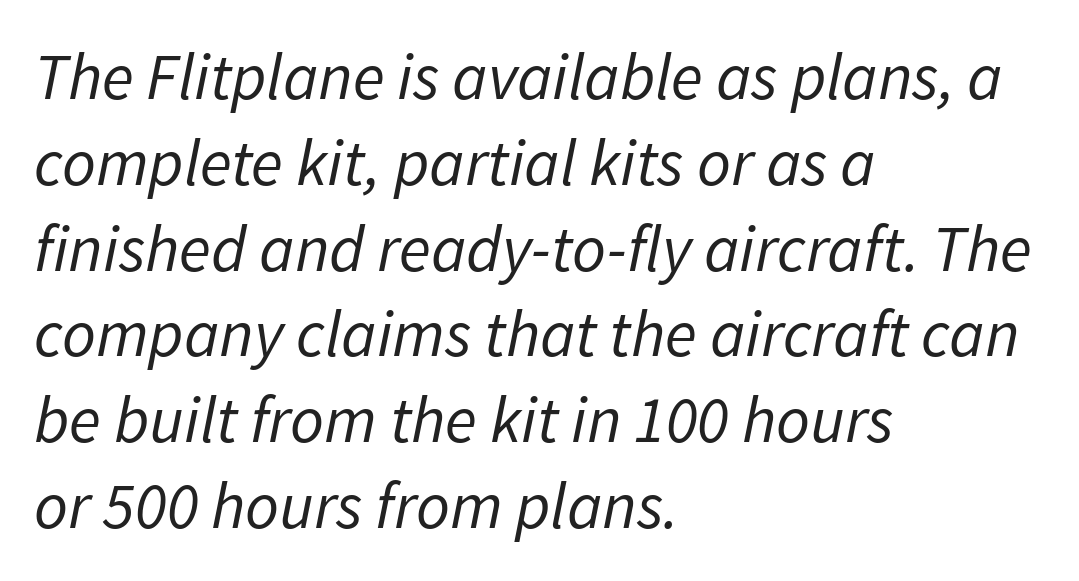
The image shows 66 px regular-weight type, italic (leaning right); set left-aligned, normal line spacing (1.3x), normal letter spacing, not underlined; low stroke contrast and a medium x-height.
